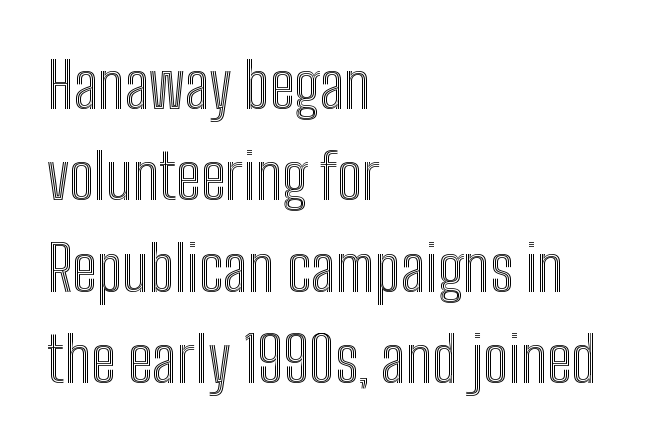
The image shows 63 px condensed type, upright; set left-aligned, normal line spacing (1.45x), normal letter spacing, not underlined; a medium x-height.
